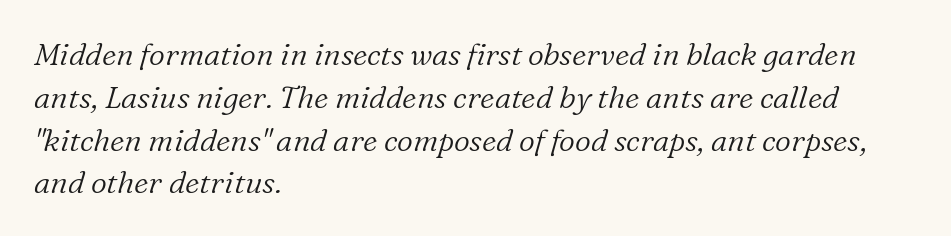
{"serif": "yes", "italic": "yes", "lean": "right", "slant_degrees": 16, "bold": "no", "weight": "light", "width": "normal", "stroke_contrast": "low", "x_height": "medium", "monospaced": "no", "underline": "no", "align": "left", "line_spacing": "normal", "line_spacing_ratio": 1.38, "letter_spacing": "normal", "letter_spacing_em": 0.0, "glyph_px": 31}
